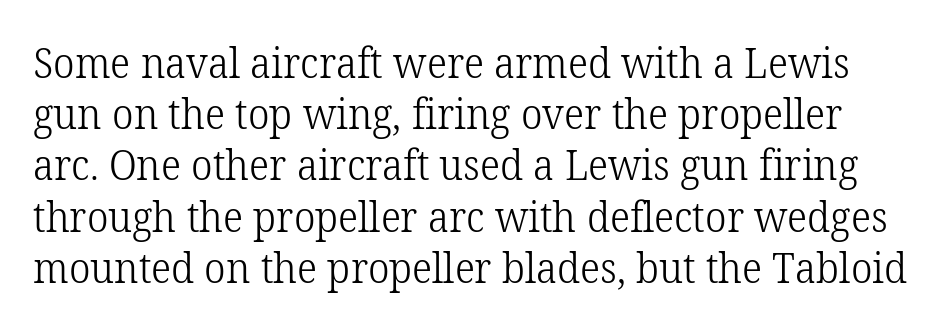
The image shows 42 px light serif type, upright; set line spacing 1.22x, normal letter spacing, not underlined; low stroke contrast and a medium x-height.
